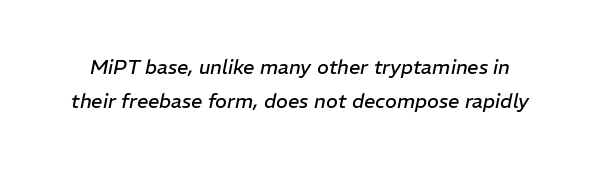
The image shows 20 px text type, italic (leaning right); set line spacing 1.72x, normal letter spacing, not underlined.
